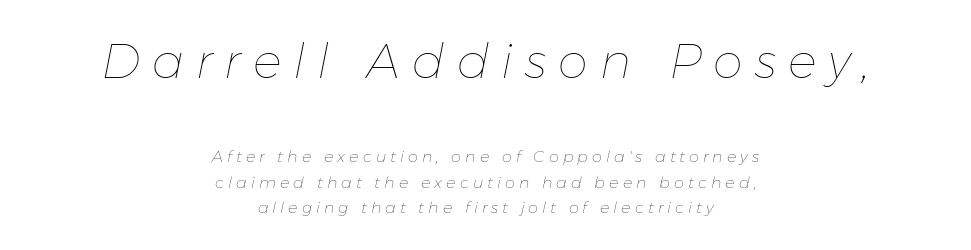
Q: Is the text bold? A: No.
Q: Is the text italic (slanted)? A: Yes, it leans right by about 11 degrees.
Q: Is the text underlined? A: No.
Q: How is the paragraph aligned? A: Centered.
Q: Is the spacing between letters normal or unusually wide? A: Unusually wide.
Q: Is the spacing between lines tight, normal or loose? A: Normal.
Q: Which block of text is set in a larger size, the first (top) or the second (bottom)? A: The first (top) one.
Q: Width (condensed, normal, or wide)? A: Normal.
Q: Stroke contrast? A: Low.
Q: x-height? A: Medium.
Q: Monospaced? A: No.
